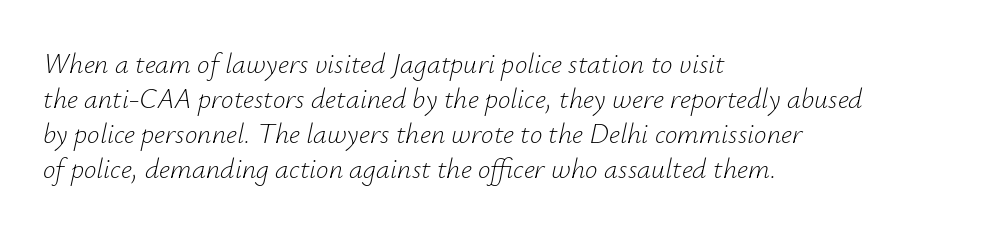
{"italic": "yes", "lean": "right", "slant_degrees": 12, "bold": "no", "weight": "light", "width": "normal", "stroke_contrast": "low", "x_height": "small", "monospaced": "no", "underline": "no", "align": "left", "line_spacing": "normal", "line_spacing_ratio": 1.25, "letter_spacing": "normal", "letter_spacing_em": 0.0, "glyph_px": 28}
